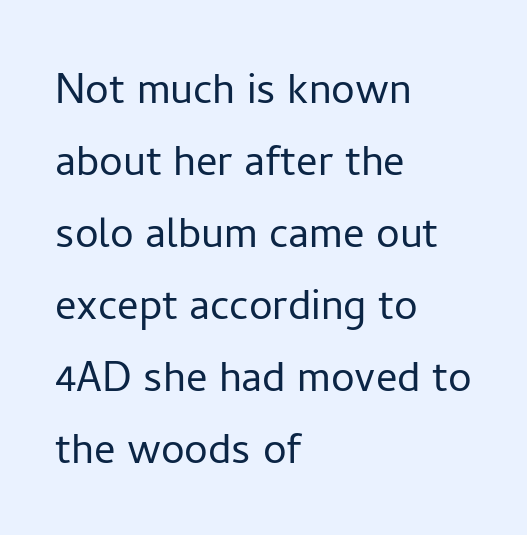
Q: Is the text bold? A: No.
Q: Is the text italic (slanted)? A: No, it is upright.
Q: Is the typeface a serif or a sans-serif typeface? A: Sans-serif.
Q: Is the text underlined? A: No.
Q: How is the paragraph aligned? A: Left-aligned.
Q: Is the spacing between letters normal or unusually wide? A: Normal.
Q: Is the spacing between lines tight, normal or loose? A: Normal.
Q: Width (condensed, normal, or wide)? A: Normal.
Q: Stroke contrast? A: Low.
Q: x-height? A: Medium.
Q: Monospaced? A: No.
